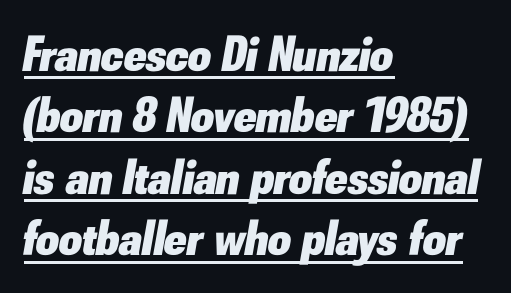
Layout note: lines flush left. The letters sit at their default tracking, neither squeezed nor spread. You can see a thin bar hugging the bottom of the glyphs. Quick note: italic. Looks like regular typesetting: each glyph gets only the width it needs. The typesetting leans heavy: a genuine bold.
